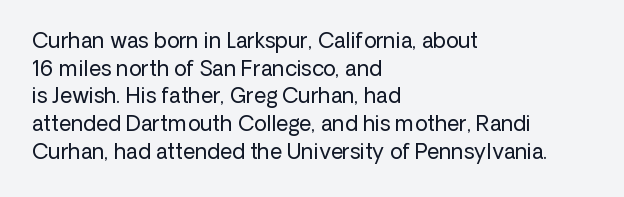
The image shows 21 px text type, upright; set left-aligned, normal line spacing (1.32x), normal letter spacing, not underlined.
